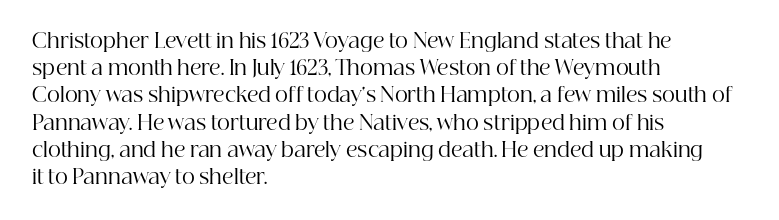
The image shows 20 px text type, upright; set left-aligned, normal line spacing (1.36x), normal letter spacing, not underlined.
